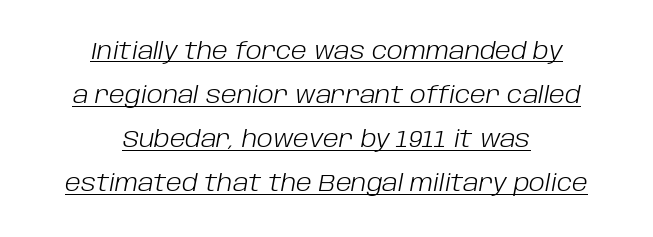
Q: Is the text bold? A: No.
Q: Is the text italic (slanted)? A: Yes, it leans right by about 10 degrees.
Q: Is the text underlined? A: Yes.
Q: How is the paragraph aligned? A: Centered.
Q: Is the spacing between letters normal or unusually wide? A: Normal.
